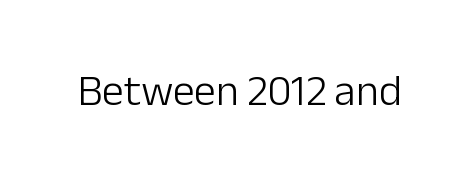
The passage shown is typed in a proportional face where columns would drift. In terms of letterform style, serifs are entirely absent. Decoration check: the copy has no underline. This is not heavy type; no bold has been used.
